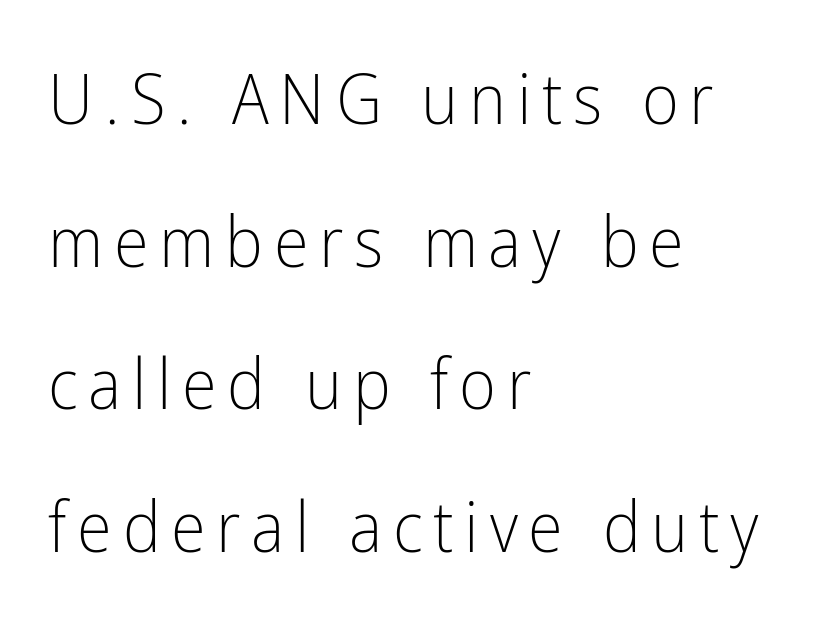
Q: Is the text bold? A: No.
Q: Is the text italic (slanted)? A: No, it is upright.
Q: Is the typeface a serif or a sans-serif typeface? A: Sans-serif.
Q: Is the text underlined? A: No.
Q: How is the paragraph aligned? A: Left-aligned.
Q: Is the spacing between lines tight, normal or loose? A: Loose.
Q: Width (condensed, normal, or wide)? A: Condensed.
Q: Stroke contrast? A: Low.
Q: x-height? A: Medium.
Q: Monospaced? A: No.
